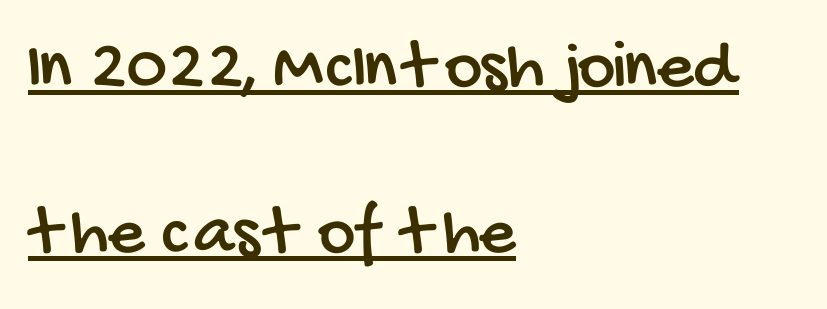
The image shows 72 px condensed sans-serif type; set left-aligned, loose line spacing (2.31x), normal letter spacing, underlined; low stroke contrast and a large x-height.
